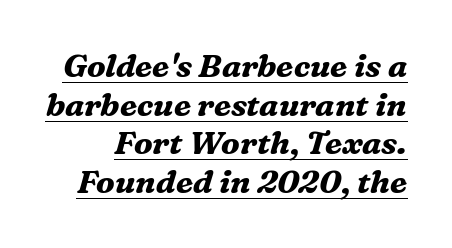
{"serif": "yes", "italic": "yes", "lean": "right", "slant_degrees": 16, "bold": "yes", "weight": "bold", "width": "normal", "stroke_contrast": "medium", "x_height": "medium", "monospaced": "no", "underline": "yes", "line_spacing_ratio": 1.21, "letter_spacing": "normal", "letter_spacing_em": 0.0, "glyph_px": 32}
